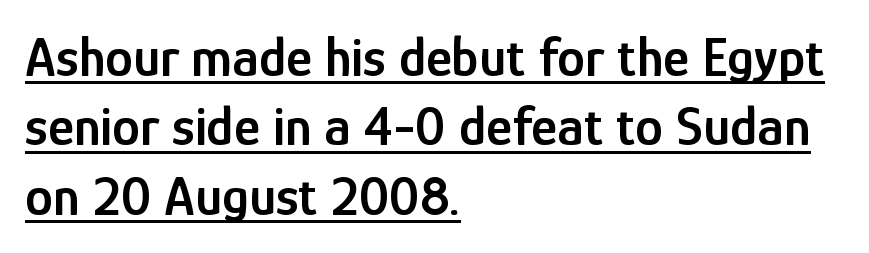
The image shows 56 px semibold, condensed sans-serif type, upright; set left-aligned, line spacing 1.24x, normal letter spacing, underlined; low stroke contrast and a medium x-height.
